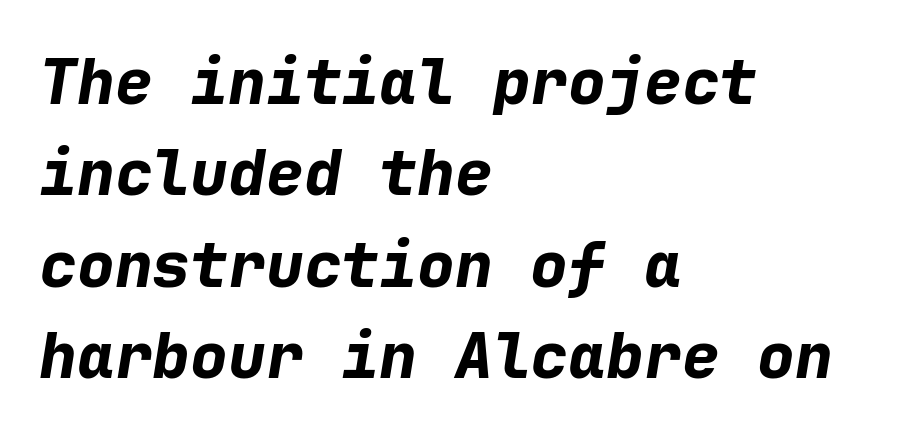
This sample uses an oblique cut, with every glyph tilted off the vertical. Tracking here is standard; glyphs follow each other at the usual distance. Plain, unruled lines of type. Monospaced: the letters line up in strict vertical columns.
